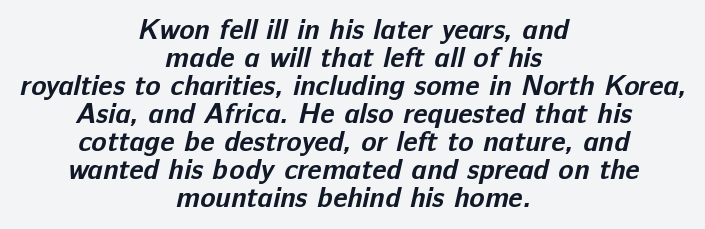
Q: Is the text bold? A: Yes.
Q: Is the typeface a serif or a sans-serif typeface? A: Sans-serif.
Q: Is the text underlined? A: No.
Q: How is the paragraph aligned? A: Centered.
Q: Is the spacing between letters normal or unusually wide? A: Normal.
Q: Is the spacing between lines tight, normal or loose? A: Tight.
Q: Width (condensed, normal, or wide)? A: Normal.
Q: Stroke contrast? A: Low.
Q: x-height? A: Medium.
Q: Monospaced? A: No.
